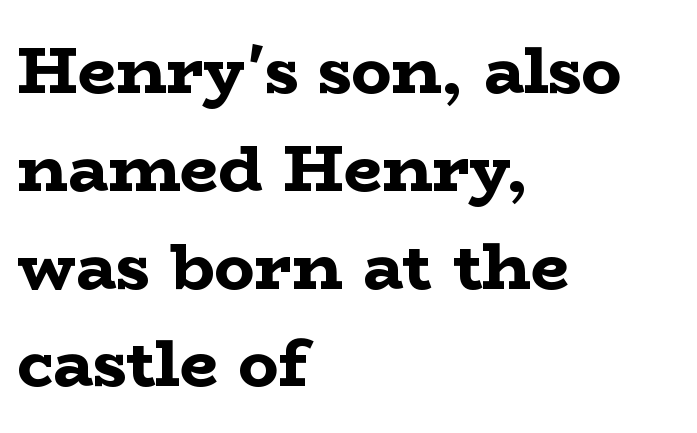
{"serif": "yes", "italic": "no", "bold": "yes", "weight": "bold", "width": "wide", "stroke_contrast": "low", "x_height": "medium", "monospaced": "no", "underline": "no", "align": "left", "line_spacing": "normal", "line_spacing_ratio": 1.46, "letter_spacing": "normal", "letter_spacing_em": 0.0, "glyph_px": 67}
